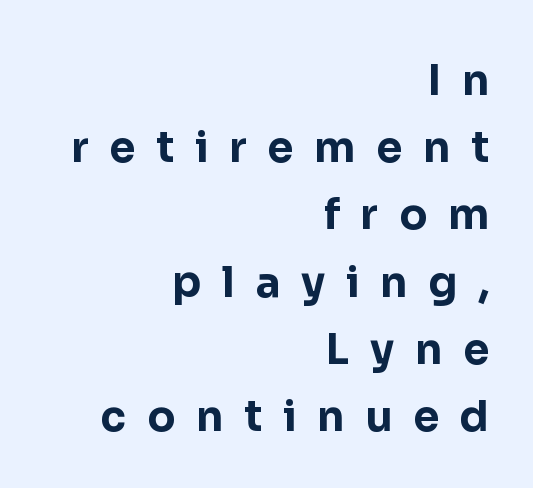
The lines sit at an ordinary, default distance from one another. A typesetter would call this heavily tracked-out type. The characters look thick and weighty, a clear bold. The string is rendered with underlining switched off. Horizontal alignment here is rightward, an uncommon choice for prose.
